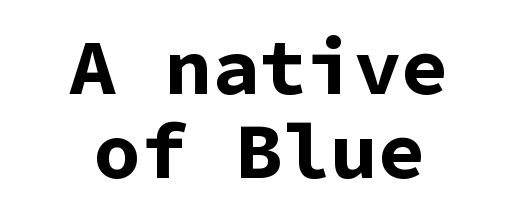
Here the designer chose a console-style face with uniform glyph widths. The line-height multiplier appears low, near solid setting. Italic: no, the glyphs are upright roman. Type style note: lacks serifs. Tracking value appears to be zero — textbook default spacing.
